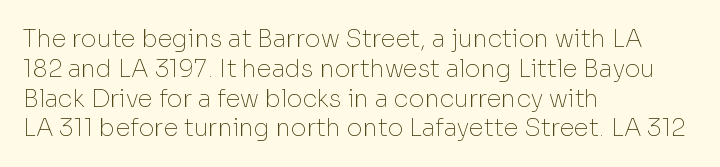
The image shows 24 px text type, upright; set left-aligned, line spacing 1.24x, normal letter spacing, not underlined.
